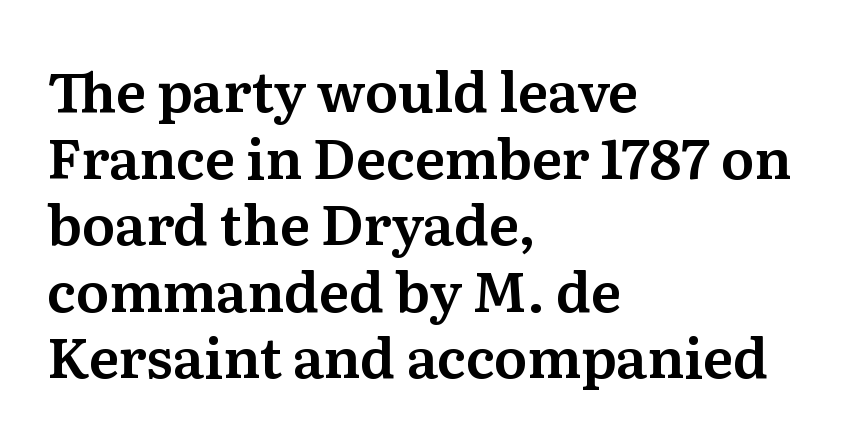
Q: Is the text italic (slanted)? A: No, it is upright.
Q: Is the typeface a serif or a sans-serif typeface? A: Serif.
Q: Is the text underlined? A: No.
Q: How is the paragraph aligned? A: Left-aligned.
Q: Is the spacing between letters normal or unusually wide? A: Normal.
Q: Width (condensed, normal, or wide)? A: Normal.
Q: Stroke contrast? A: Medium.
Q: x-height? A: Medium.
Q: Monospaced? A: No.
